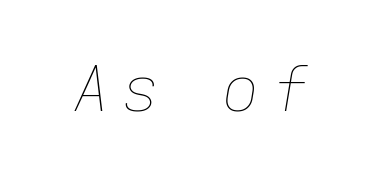
Beneath every word, the page is bare. Stems and bowls with no extra thickness — not bold. Is this a fixed-width face? Yes — each glyph sits in an identical cell. The face used here has a pronounced slope to its letters.
